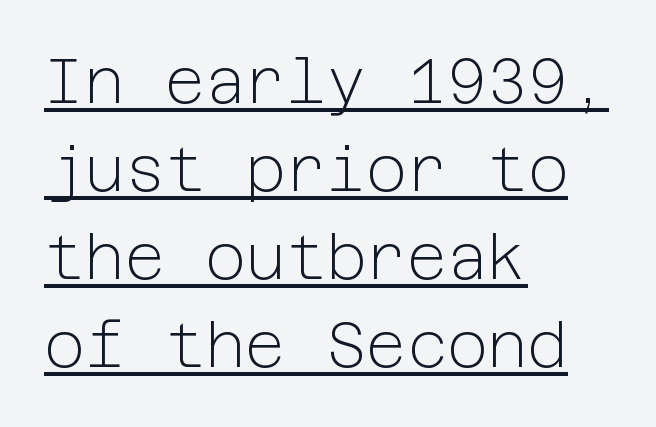
Q: Is the text bold? A: No.
Q: Is the text italic (slanted)? A: No, it is upright.
Q: Is the typeface a serif or a sans-serif typeface? A: Sans-serif.
Q: Is the text underlined? A: Yes.
Q: How is the paragraph aligned? A: Left-aligned.
Q: Is the spacing between letters normal or unusually wide? A: Normal.
Q: Is the spacing between lines tight, normal or loose? A: Normal.
Q: Width (condensed, normal, or wide)? A: Normal.
Q: Stroke contrast? A: Low.
Q: x-height? A: Medium.
